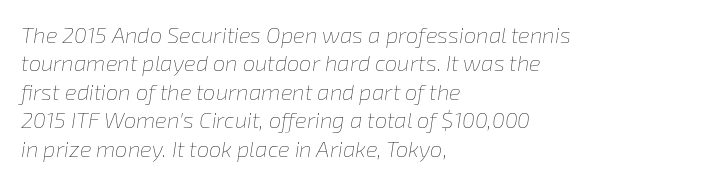
The image shows 22 px text type, italic (leaning right); set left-aligned, normal line spacing (1.29x), normal letter spacing, not underlined.
